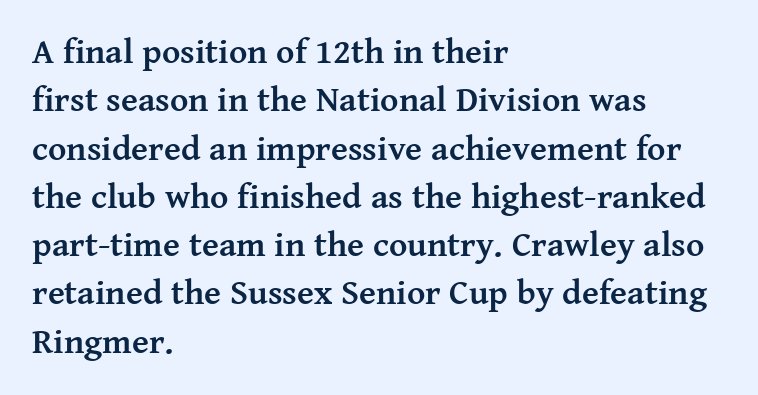
Q: Is the text bold? A: Yes.
Q: Is the text italic (slanted)? A: No, it is upright.
Q: Is the typeface a serif or a sans-serif typeface? A: Serif.
Q: Is the text underlined? A: No.
Q: How is the paragraph aligned? A: Left-aligned.
Q: Is the spacing between letters normal or unusually wide? A: Normal.
Q: Is the spacing between lines tight, normal or loose? A: Normal.
Q: Width (condensed, normal, or wide)? A: Normal.
Q: Stroke contrast? A: Medium.
Q: x-height? A: Medium.
Q: Monospaced? A: No.
